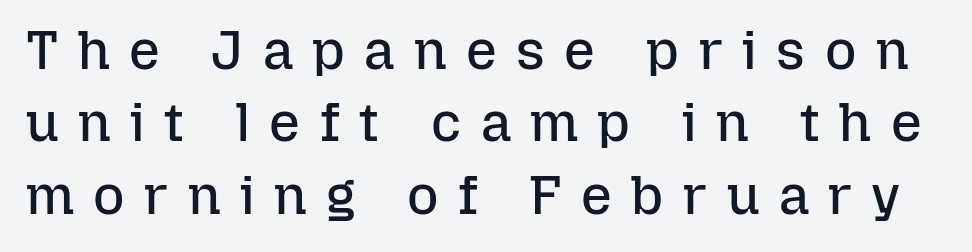
Caption: expanded tracking, letters set apart. Each letter keeps its own natural width here, so spacing adapts to shape. Compared with typical paragraphs, the rows here are spaced about the same. A typesetter would mark this as roman, not italic.
